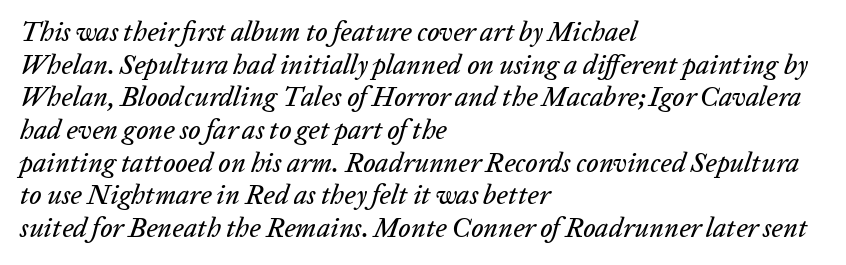
{"italic": "yes", "lean": "right", "slant_degrees": 20, "underline": "no", "align": "left", "line_spacing_ratio": 1.21, "letter_spacing": "normal", "letter_spacing_em": 0.0, "glyph_px": 27}
